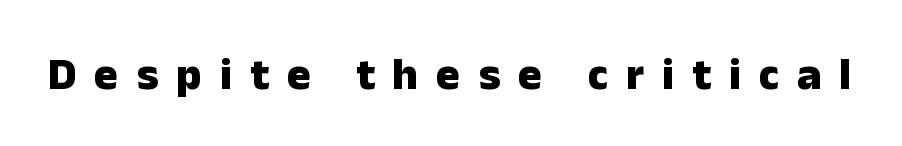
This sample uses an upright cut, with every glyph sitting square on the baseline. Nope, no serifs anywhere on these letters. You could not count columns in this text — the font is proportionally spaced. Someone cranked the tracking dial way up on this one.
